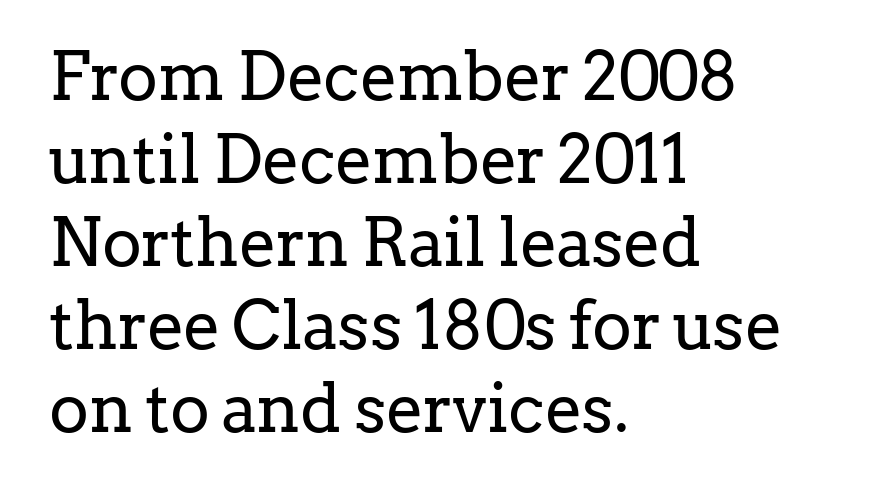
Q: Is the text bold? A: No.
Q: Is the text italic (slanted)? A: No, it is upright.
Q: Is the typeface a serif or a sans-serif typeface? A: Serif.
Q: Is the text underlined? A: No.
Q: How is the paragraph aligned? A: Left-aligned.
Q: Is the spacing between letters normal or unusually wide? A: Normal.
Q: Width (condensed, normal, or wide)? A: Normal.
Q: Stroke contrast? A: Low.
Q: x-height? A: Medium.
Q: Monospaced? A: No.
